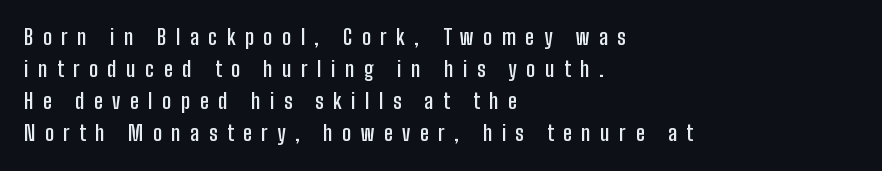
The image shows 21 px text type, upright; set left-aligned, normal line spacing (1.53x), unusually wide letter spacing (+0.45 em), not underlined.
